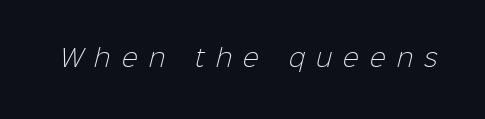
The image shows 24 px text type; set unusually wide letter spacing (+0.47 em), not underlined.
